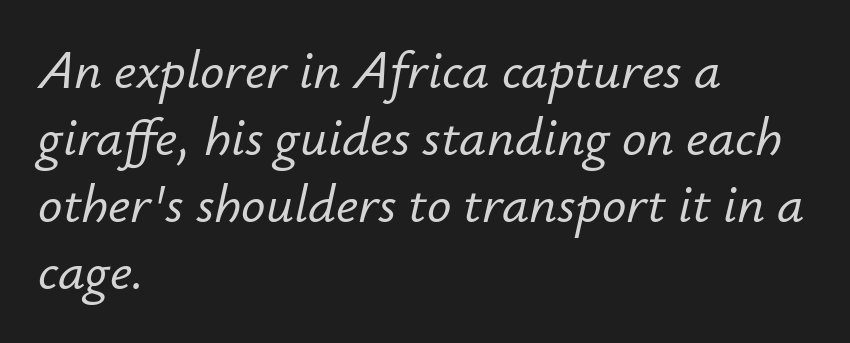
{"italic": "yes", "lean": "right", "slant_degrees": 12, "width": "normal", "stroke_contrast": "low", "x_height": "small", "monospaced": "no", "underline": "no", "align": "left", "line_spacing_ratio": 1.24, "letter_spacing": "normal", "letter_spacing_em": 0.0, "glyph_px": 54}
